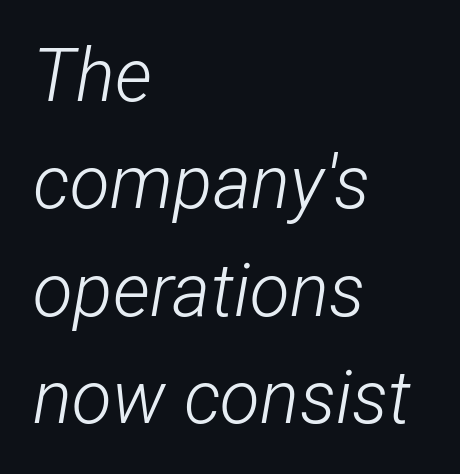
The image shows 73 px light, condensed type, italic (leaning right); set left-aligned, normal line spacing (1.47x), normal letter spacing, not underlined; low stroke contrast and a medium x-height.
